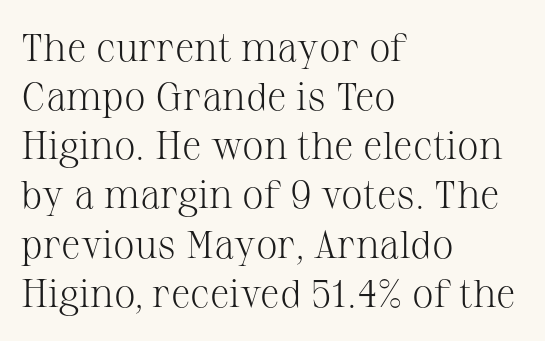
Rule under the text: the space is simply empty. Compared with typical paragraphs, the rows here are spaced about the same. Where is the straight margin? On the left. You could not count columns in this text — the font is proportionally spaced.
